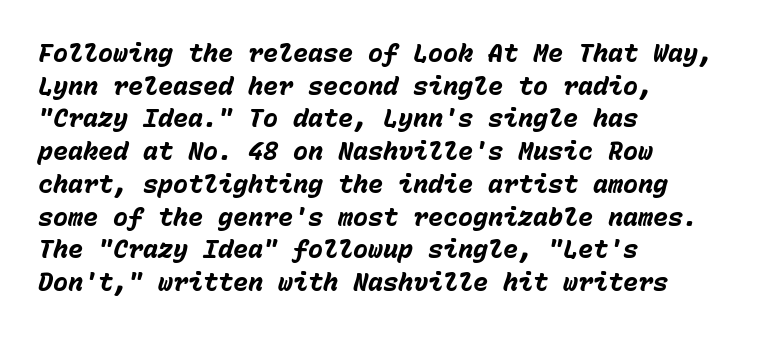
{"italic": "yes", "lean": "right", "slant_degrees": 15, "bold": "yes", "underline": "no", "align": "left", "line_spacing": "normal", "line_spacing_ratio": 1.31, "letter_spacing": "normal", "letter_spacing_em": 0.0, "glyph_px": 25}
